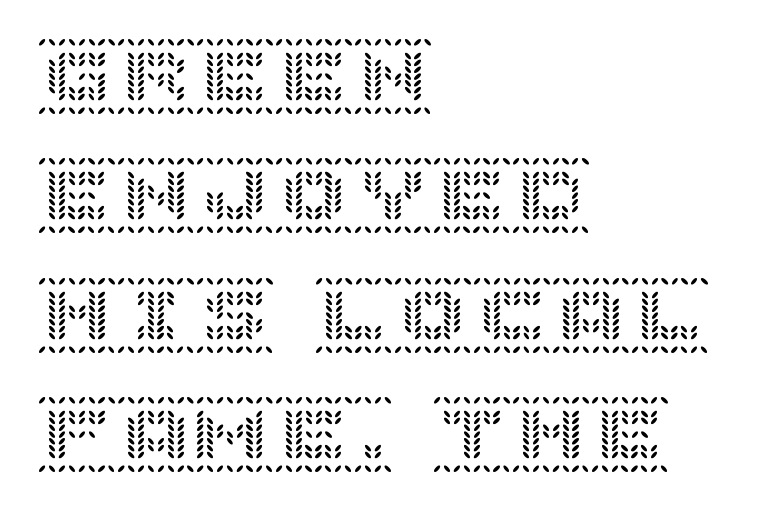
The tracking reads as untouched default to a designer's eye. The rag falls on the right side of this text block. This sample uses an upright cut, with every glyph sitting square on the baseline. The strip under each line holds only bare page.
